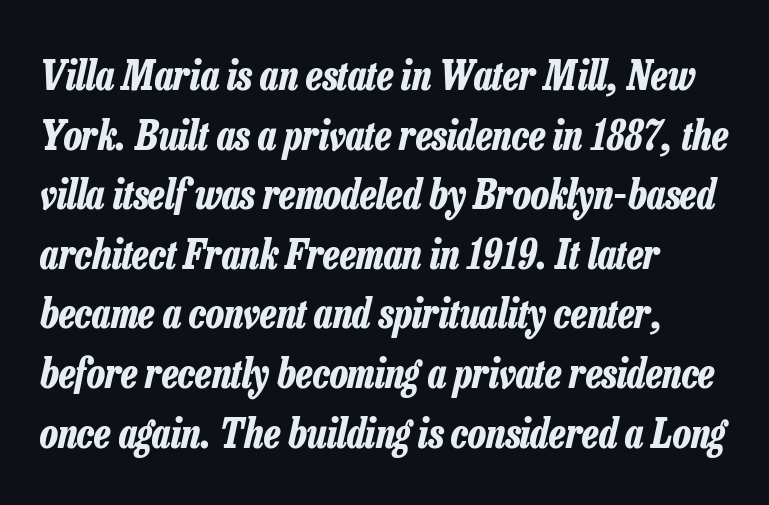
{"italic": "yes", "lean": "right", "slant_degrees": 13, "bold": "yes", "weight": "bold", "width": "condensed", "stroke_contrast": "low", "x_height": "medium", "monospaced": "no", "underline": "no", "align": "left", "line_spacing": "normal", "line_spacing_ratio": 1.49, "letter_spacing": "normal", "letter_spacing_em": 0.0, "glyph_px": 40}
